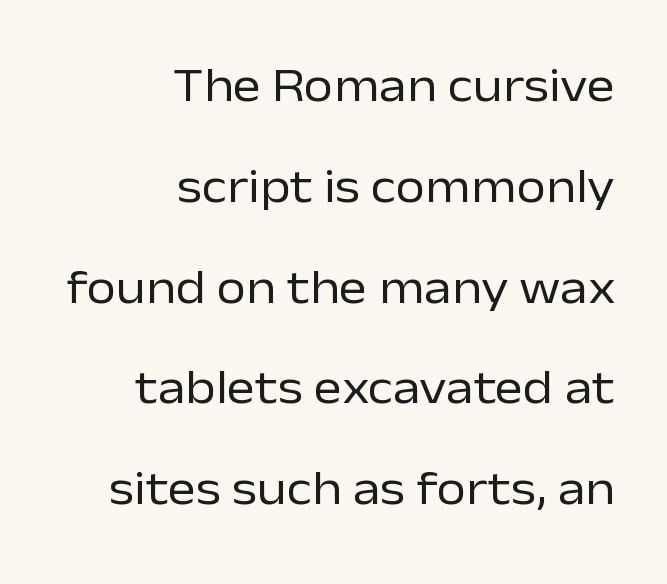
A student would call this right alignment; a typographer would say flush right, rag left. In terms of letterform style, serifs are entirely absent. The font is comparable to plain body text, perhaps lighter. The foot of each line stays bare and open.
